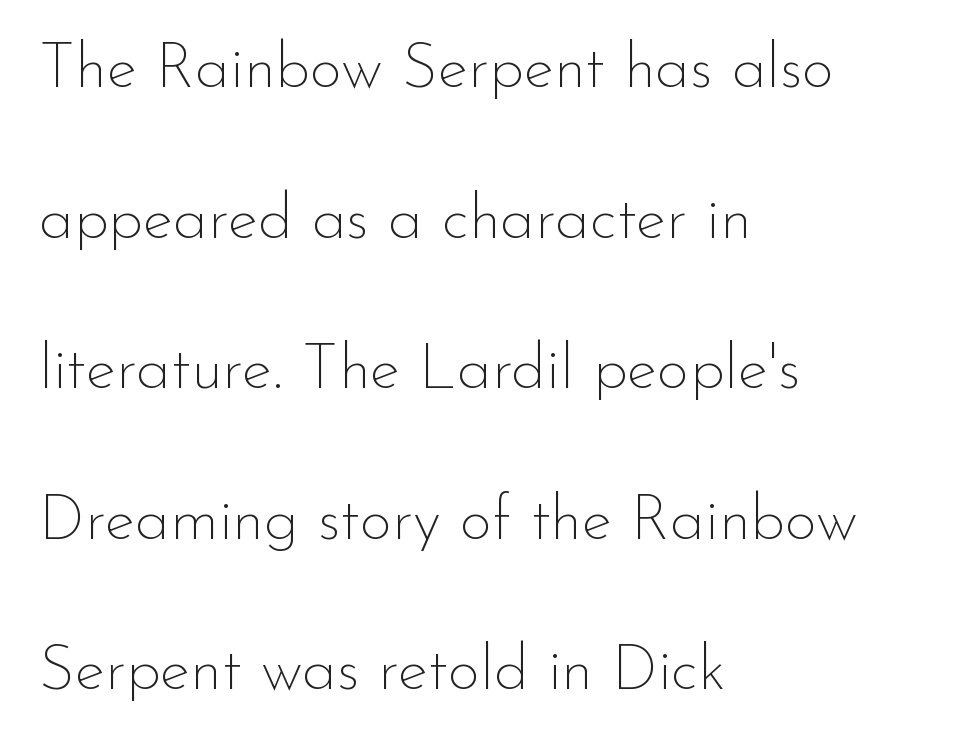
The image shows 63 px thin sans-serif type, upright; set left-aligned, loose line spacing (2.39x), normal letter spacing, not underlined; low stroke contrast and a small x-height.
